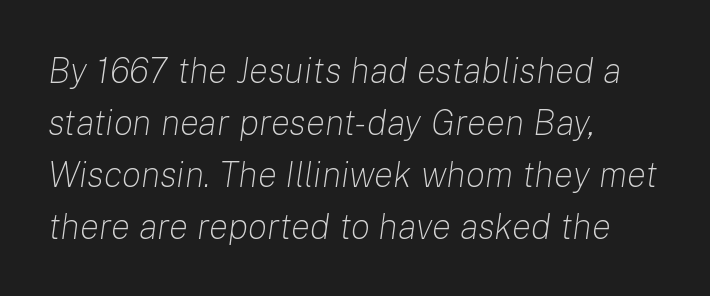
Q: Is the text bold? A: No.
Q: Is the text italic (slanted)? A: Yes, it leans right by about 8 degrees.
Q: Is the text underlined? A: No.
Q: How is the paragraph aligned? A: Left-aligned.
Q: Is the spacing between letters normal or unusually wide? A: Normal.
Q: Is the spacing between lines tight, normal or loose? A: Normal.
Q: Width (condensed, normal, or wide)? A: Normal.
Q: Stroke contrast? A: Low.
Q: x-height? A: Medium.
Q: Monospaced? A: No.
